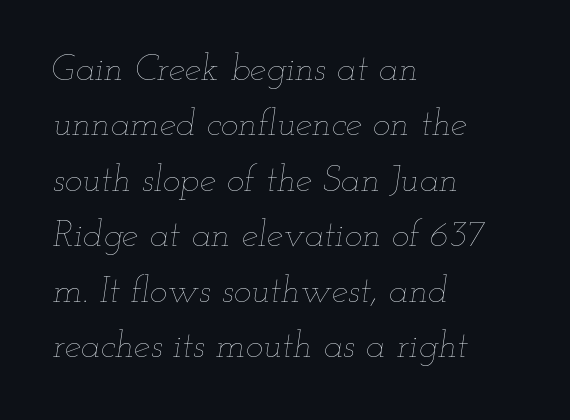
Q: Is the text bold? A: No.
Q: Is the text italic (slanted)? A: Yes, it leans right by about 12 degrees.
Q: Is the text underlined? A: No.
Q: How is the paragraph aligned? A: Left-aligned.
Q: Is the spacing between letters normal or unusually wide? A: Normal.
Q: Is the spacing between lines tight, normal or loose? A: Normal.
Q: Width (condensed, normal, or wide)? A: Wide.
Q: Stroke contrast? A: Low.
Q: x-height? A: Small.
Q: Monospaced? A: No.
